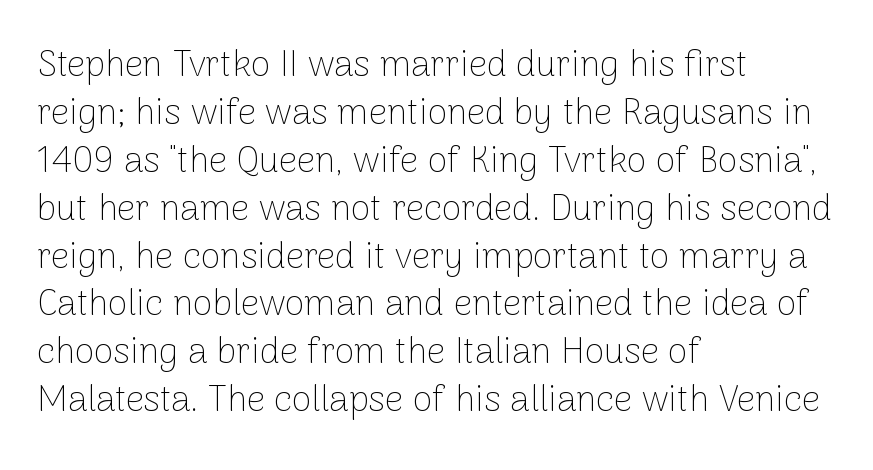
Line spacing here is normal. This rendering leaves character spacing at its baseline value. It's the straight-up-and-down kind of type. Do the characters align in a grid? No, the font is proportional. Is the type heavy? It reads as light-to-regular instead.
